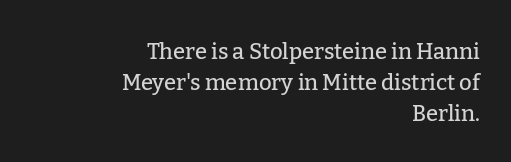
{"italic": "no", "underline": "no", "align": "right", "line_spacing": "normal", "line_spacing_ratio": 1.42, "letter_spacing": "normal", "letter_spacing_em": 0.0, "glyph_px": 22}
